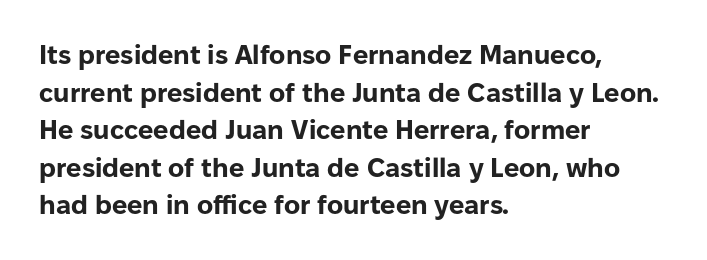
Its strokes are broad and dark, the hallmark of bold type. The letterforms sit shoulder to shoulder at normal distance. Horizontal alignment here is leftward, the default for most running prose. Each new line begins a customary step beneath the previous one. Has an underline been added? It has not. Characters remain perfectly vertical along every line.
